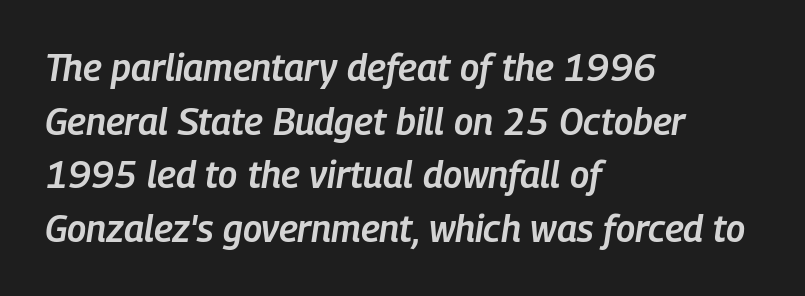
Students, observe: this is what conventionally led text looks like. Check under the words: just untouched page. Each letter keeps its own natural width here, so spacing adapts to shape. How heavy is the stroke? Medium-heavy — a semibold, shy of bold. The lines in this sample share a left origin and differ only in where they stop. Students, note that the glyphs here touch the page at normal intervals.
